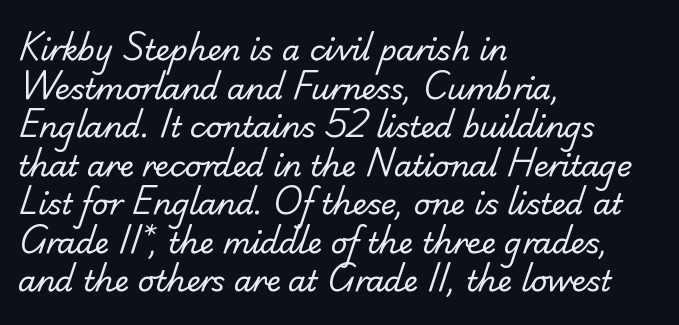
{"serif": "no", "bold": "no", "weight": "regular", "width": "normal", "stroke_contrast": "low", "x_height": "small", "monospaced": "no", "underline": "no", "align": "left", "line_spacing": "normal", "line_spacing_ratio": 1.33, "letter_spacing": "normal", "letter_spacing_em": 0.0, "glyph_px": 29}
